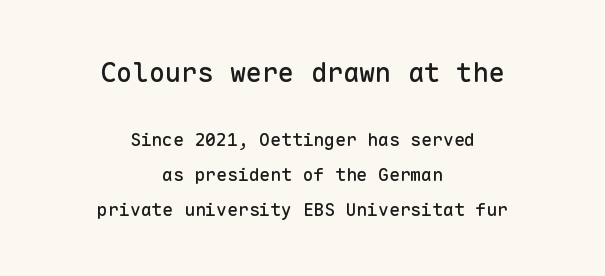
Q: Is the text italic (slanted)? A: No, it is upright.
Q: Is the text underlined? A: No.
Q: How is the paragraph aligned? A: Centered.
Q: Is the spacing between letters normal or unusually wide? A: Normal.
Q: Is the spacing between lines tight, normal or loose? A: Loose.
Q: Which block of text is set in a larger size, the first (top) or the second (bottom)? A: The first (top) one.
